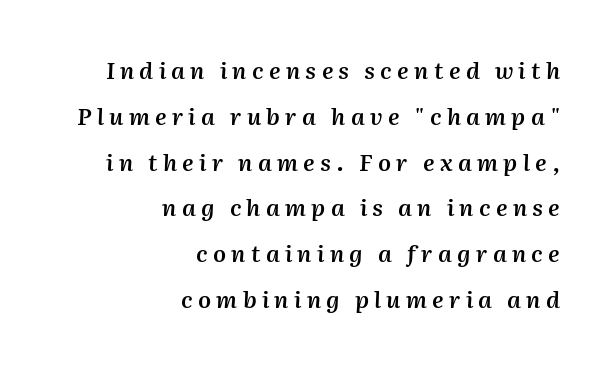
Q: Is the text bold? A: Semi-bold.
Q: Is the text italic (slanted)? A: Yes, it leans right by about 2 degrees.
Q: Is the text underlined? A: No.
Q: How is the paragraph aligned? A: Right-aligned.
Q: Is the spacing between letters normal or unusually wide? A: Unusually wide.
Q: Is the spacing between lines tight, normal or loose? A: Loose.
